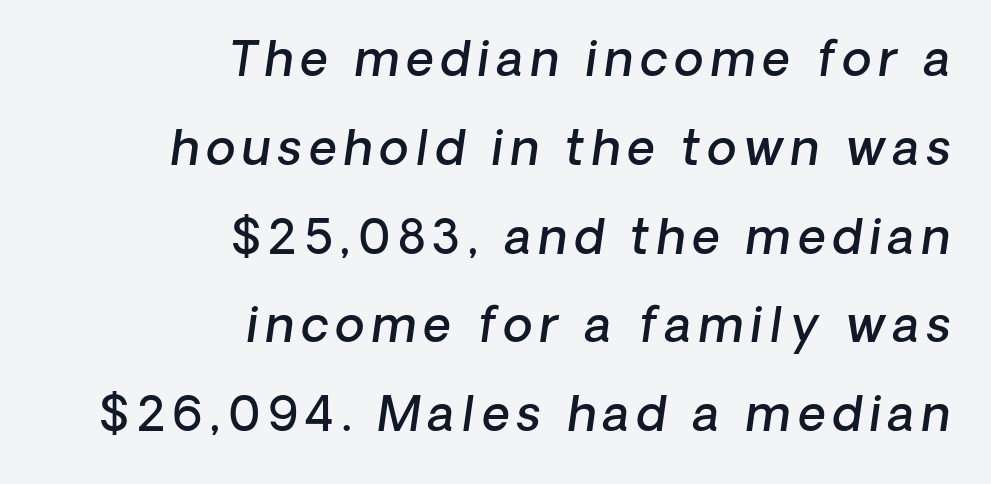
The image shows 48 px semibold type, italic (leaning right); set right-aligned, line spacing 1.85x, not underlined; low stroke contrast and a medium x-height.
